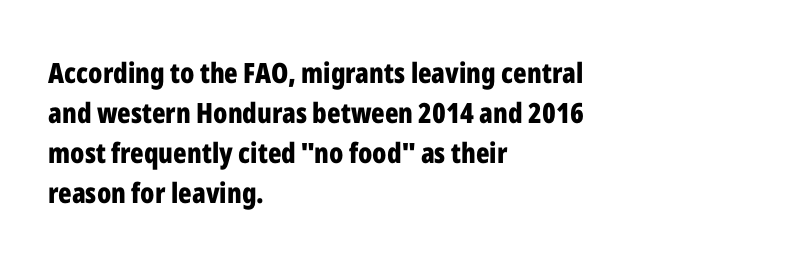
{"serif": "no", "italic": "no", "bold": "yes", "weight": "bold", "width": "condensed", "stroke_contrast": "low", "x_height": "medium", "monospaced": "no", "underline": "no", "align": "left", "line_spacing": "normal", "line_spacing_ratio": 1.43, "letter_spacing": "normal", "letter_spacing_em": 0.0, "glyph_px": 28}
